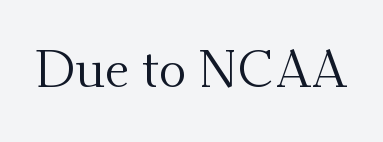
A typesetter would call this proportional, since set widths differ per character. You can tell it's not italic because the verticals are truly vertical. Bare-footed words on every line. The typeface has the unassuming heft of standard copy or less. The characters display serif detailing at their extremities.
